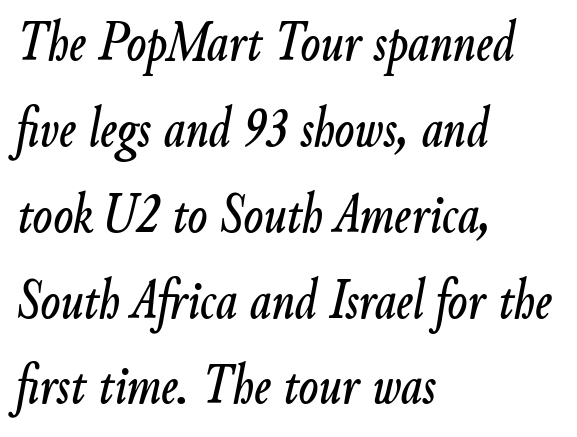
Q: Is the text italic (slanted)? A: Yes, it leans right by about 9 degrees.
Q: Is the text underlined? A: No.
Q: How is the paragraph aligned? A: Left-aligned.
Q: Is the spacing between letters normal or unusually wide? A: Normal.
Q: Is the spacing between lines tight, normal or loose? A: Normal.
Q: Width (condensed, normal, or wide)? A: Condensed.
Q: Stroke contrast? A: Low.
Q: x-height? A: Small.
Q: Monospaced? A: No.
